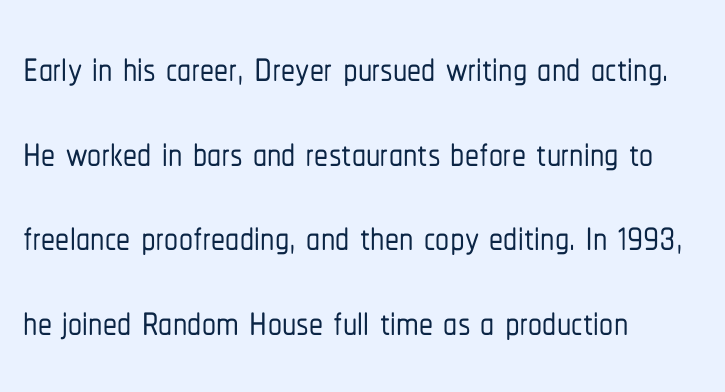
The image shows 56 px condensed sans-serif type, upright; set left-aligned, normal line spacing (1.51x), normal letter spacing, not underlined; low stroke contrast and a medium x-height.
